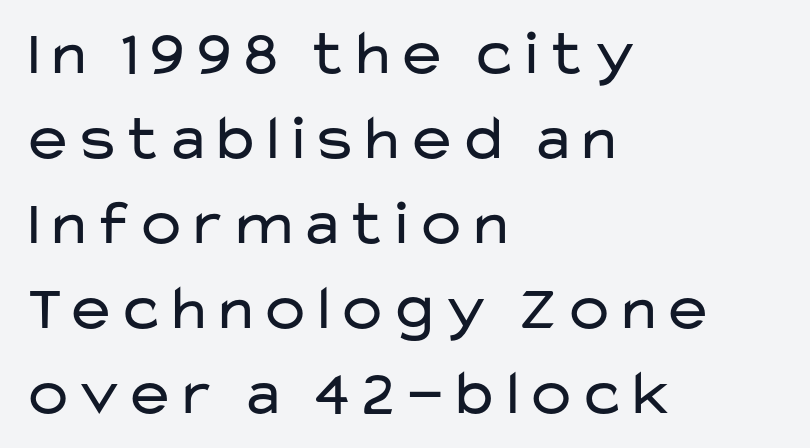
Clear beneath every line of the passage. The passage shown is typed in a proportional face where columns would drift. Stems here are at most as thick as an everyday book face. No feet cap the strokes, marking this as sans-serif type. This rendering leaves character spacing at its baseline value. One-word summary of the alignment: left.
